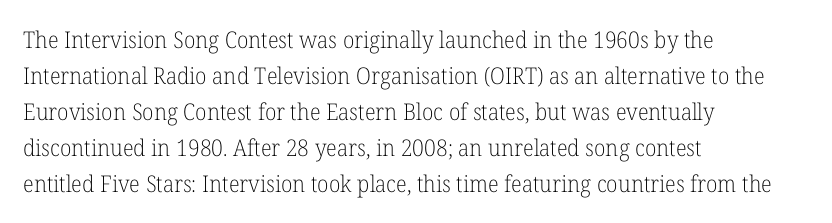
Q: Is the text bold? A: No.
Q: Is the text italic (slanted)? A: No, it is upright.
Q: Is the text underlined? A: No.
Q: How is the paragraph aligned? A: Left-aligned.
Q: Is the spacing between letters normal or unusually wide? A: Normal.
Q: Is the spacing between lines tight, normal or loose? A: Normal.
